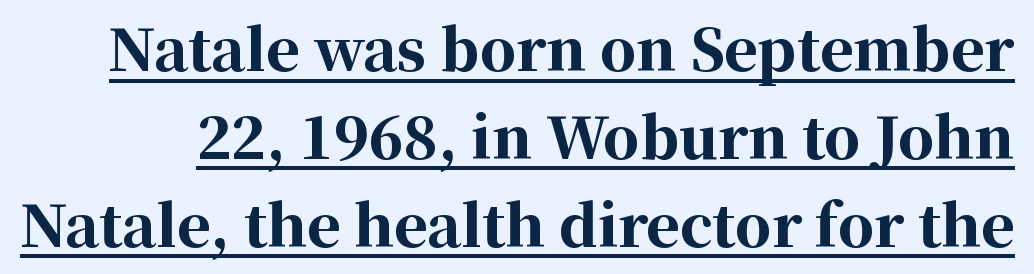
The image shows 57 px bold serif type, upright; set normal line spacing (1.54x), normal letter spacing, underlined; high stroke contrast and a medium x-height.
